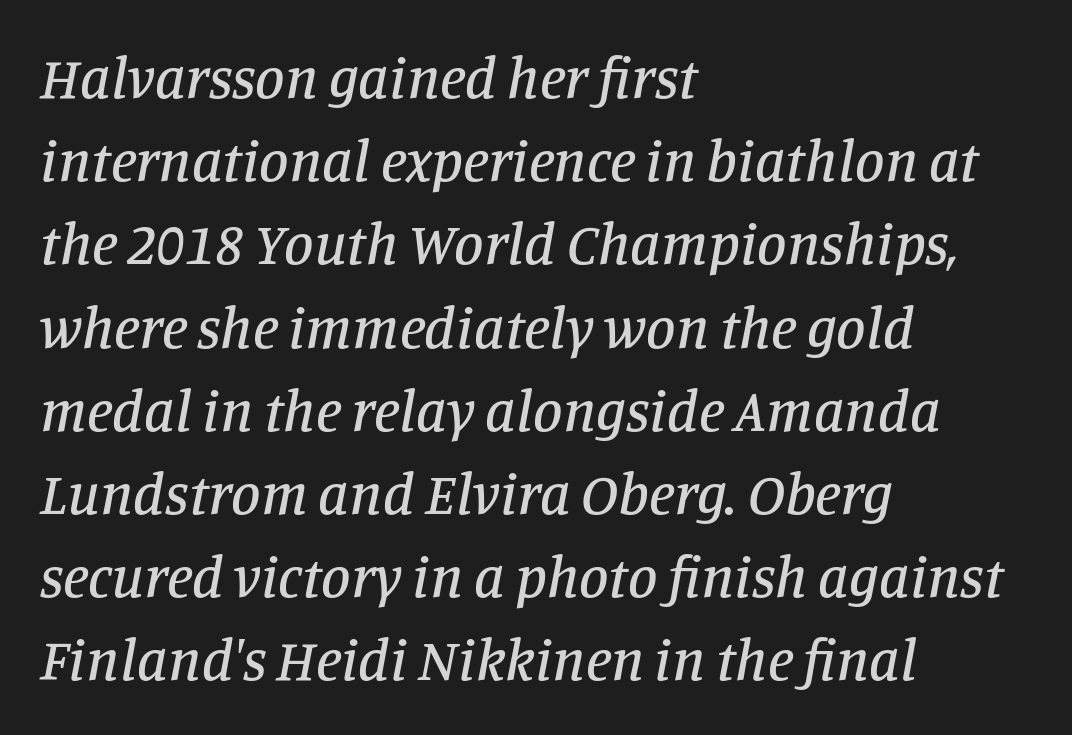
{"serif": "yes", "italic": "yes", "lean": "right", "slant_degrees": 11, "width": "normal", "stroke_contrast": "low", "x_height": "large", "monospaced": "no", "underline": "no", "align": "left", "line_spacing": "normal", "line_spacing_ratio": 1.41, "letter_spacing": "normal", "letter_spacing_em": 0.0, "glyph_px": 59}
